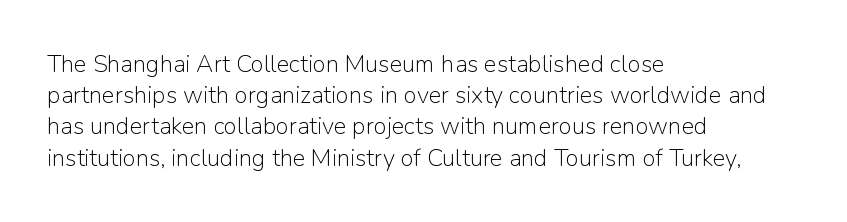
{"italic": "no", "bold": "no", "underline": "no", "align": "left", "line_spacing": "normal", "line_spacing_ratio": 1.3, "letter_spacing": "normal", "letter_spacing_em": 0.0, "glyph_px": 24}
